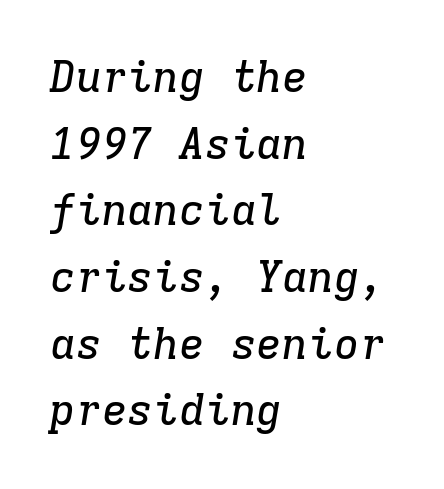
The image shows 43 px serif type, italic (leaning right), monospaced; set left-aligned, normal line spacing (1.55x), normal letter spacing, not underlined; low stroke contrast and a medium x-height.
